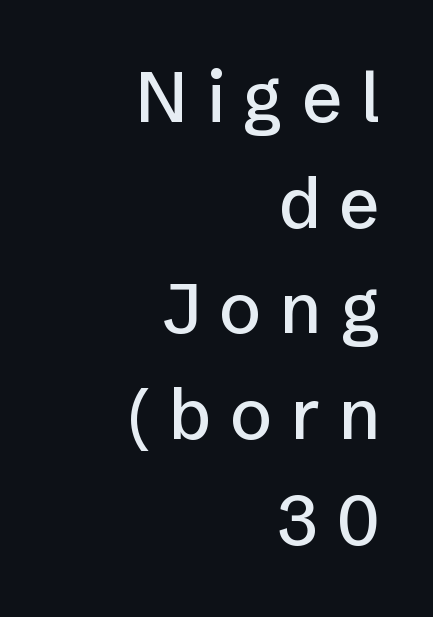
{"serif": "no", "italic": "no", "width": "normal", "stroke_contrast": "low", "x_height": "medium", "monospaced": "no", "underline": "no", "align": "right", "line_spacing": "normal", "line_spacing_ratio": 1.51, "letter_spacing": "wide", "letter_spacing_em": 0.27, "glyph_px": 70}
